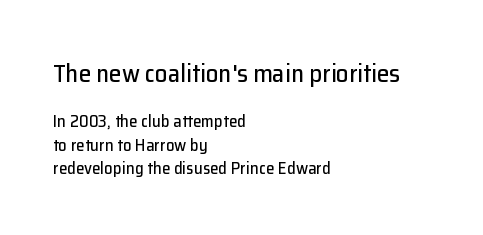
The passage shown has conventional tracking throughout. Characters remain perfectly vertical along every line. Just letters on the line, the space beneath them empty. Summary of vertical rhythm: regular, with standard interline spacing. The block sitting higher on the canvas is the one with enlarged characters. The paragraph has a hard left edge and a soft right edge.
